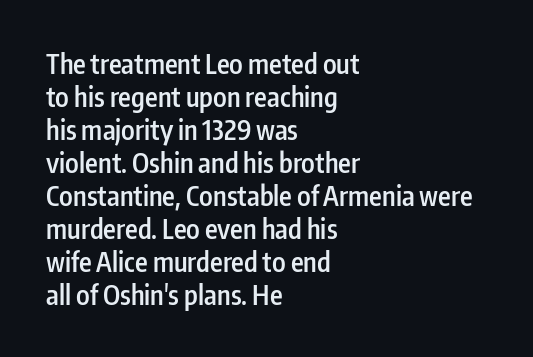
The compositor pushed each line to the left boundary. The space beneath each line is pristine and unruled. Moderately thickened strokes mark this as semibold type. Letter spacing: default. Quick note: not italic, upright.
